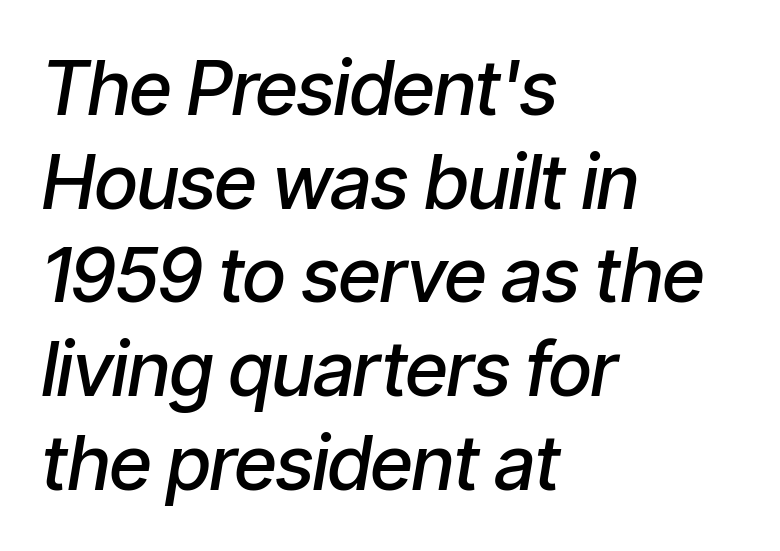
{"italic": "yes", "lean": "right", "slant_degrees": 9, "bold": "semi", "weight": "semibold", "width": "condensed", "stroke_contrast": "low", "x_height": "medium", "monospaced": "no", "underline": "no", "align": "left", "line_spacing": "normal", "line_spacing_ratio": 1.25, "letter_spacing": "normal", "letter_spacing_em": 0.0, "glyph_px": 75}
